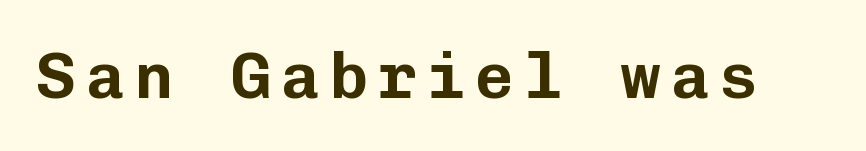
The passage shown is typed in a monospace face where columns stay perfectly aligned. The letters stand straight up with perfectly vertical stems. Each letter's strokes conclude bluntly, with no projecting serifs. Descenders hang freely into open space.
